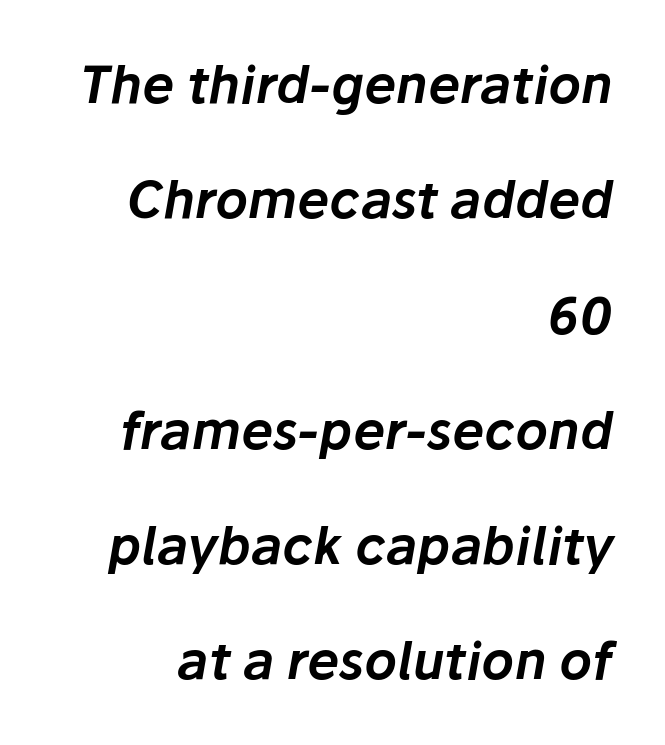
Q: Is the text italic (slanted)? A: Yes, it leans right by about 10 degrees.
Q: Is the text underlined? A: No.
Q: How is the paragraph aligned? A: Right-aligned.
Q: Is the spacing between letters normal or unusually wide? A: Normal.
Q: Is the spacing between lines tight, normal or loose? A: Loose.
Q: Width (condensed, normal, or wide)? A: Normal.
Q: Stroke contrast? A: Low.
Q: x-height? A: Medium.
Q: Monospaced? A: No.
